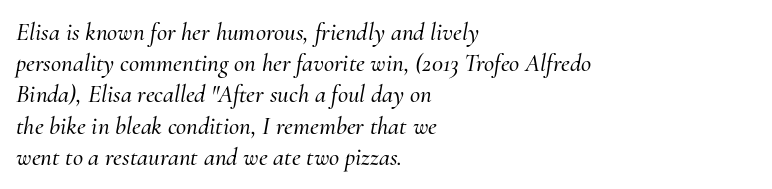
Q: Is the text italic (slanted)? A: Yes, it leans right by about 10 degrees.
Q: Is the text underlined? A: No.
Q: How is the paragraph aligned? A: Left-aligned.
Q: Is the spacing between letters normal or unusually wide? A: Normal.
Q: Is the spacing between lines tight, normal or loose? A: Normal.
